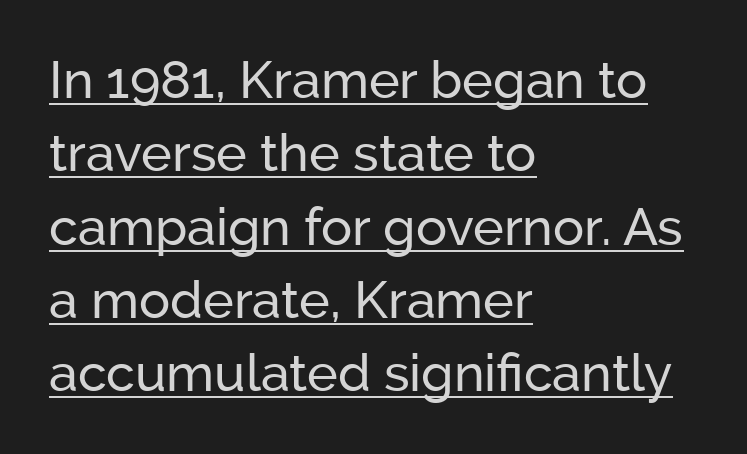
The image shows 52 px sans-serif type, upright; set left-aligned, normal line spacing (1.41x), normal letter spacing, underlined; low stroke contrast and a medium x-height.
